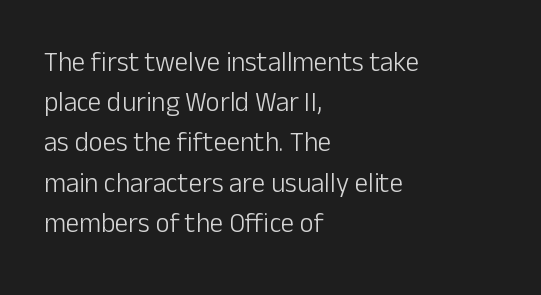
Q: Is the text bold? A: No.
Q: Is the text italic (slanted)? A: No, it is upright.
Q: Is the text underlined? A: No.
Q: How is the paragraph aligned? A: Left-aligned.
Q: Is the spacing between letters normal or unusually wide? A: Normal.
Q: Is the spacing between lines tight, normal or loose? A: Normal.
